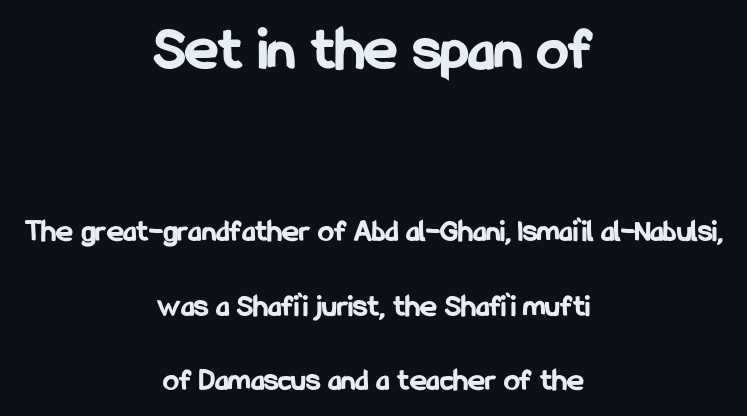
The image shows 63 px bold, condensed sans-serif type, upright; set centered, loose line spacing (2.33x), normal letter spacing, not underlined; the first (top) block is 1.97x larger; low stroke contrast and a medium x-height.
